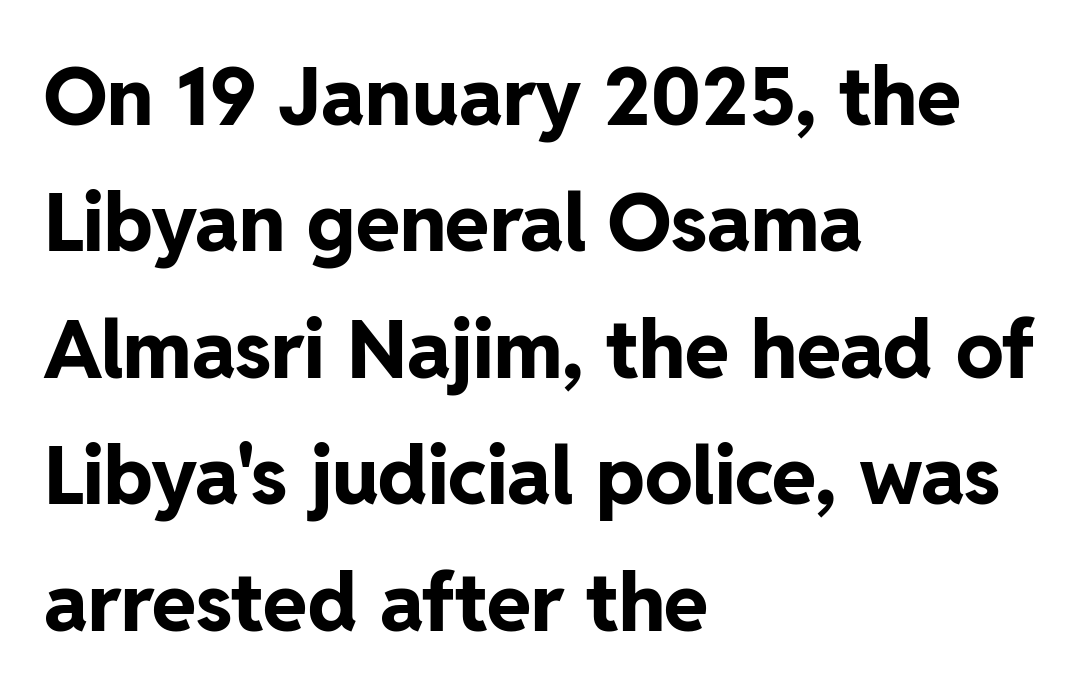
{"serif": "no", "italic": "no", "bold": "yes", "weight": "bold", "width": "normal", "stroke_contrast": "low", "x_height": "medium", "monospaced": "no", "underline": "no", "align": "left", "line_spacing": "normal", "line_spacing_ratio": 1.58, "letter_spacing": "normal", "letter_spacing_em": 0.0, "glyph_px": 80}
